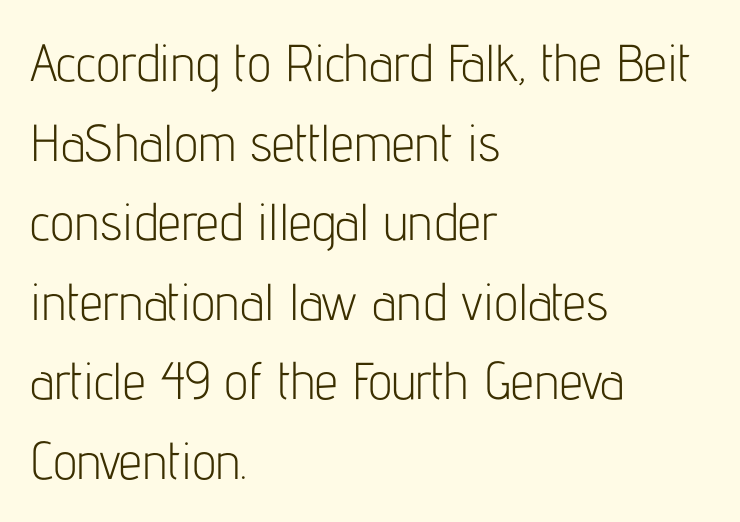
The image shows 52 px light, condensed sans-serif type, upright; set left-aligned, normal line spacing (1.53x), normal letter spacing, not underlined; low stroke contrast and a medium x-height.
